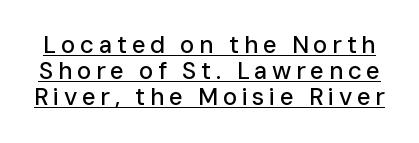
{"italic": "no", "underline": "yes", "line_spacing": "tight", "line_spacing_ratio": 1.09, "glyph_px": 24}
